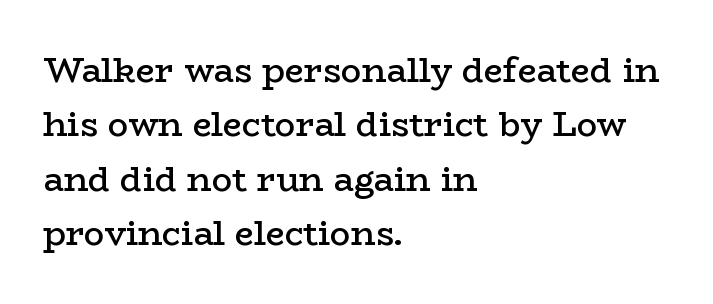
Q: Is the text bold? A: Semi-bold.
Q: Is the text italic (slanted)? A: No, it is upright.
Q: Is the typeface a serif or a sans-serif typeface? A: Serif.
Q: Is the text underlined? A: No.
Q: How is the paragraph aligned? A: Left-aligned.
Q: Is the spacing between letters normal or unusually wide? A: Normal.
Q: Is the spacing between lines tight, normal or loose? A: Normal.
Q: Width (condensed, normal, or wide)? A: Wide.
Q: Stroke contrast? A: Low.
Q: x-height? A: Medium.
Q: Monospaced? A: No.
